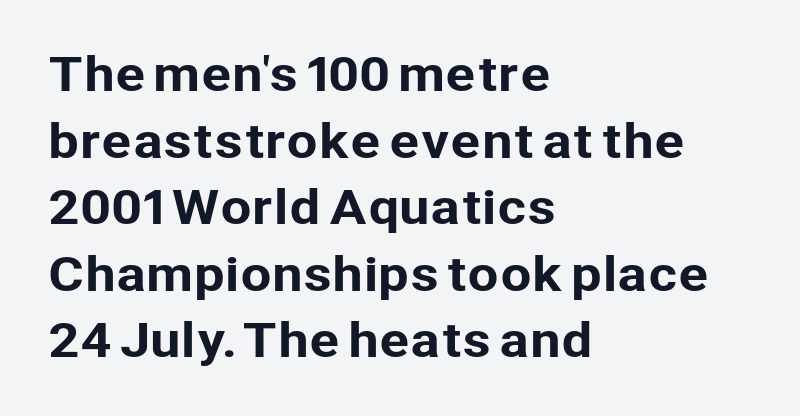
Spacing verdict: proportional, widths tailored to each character. Each word holds together tightly as a unit, with standard inter-letter gaps. Alignment: flush left. Font category for this specimen: sans-serif. Any mark beneath the type? The region is blank.
